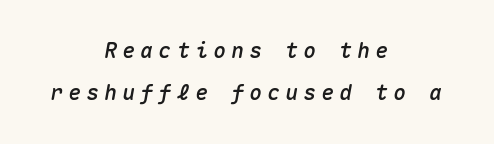
{"italic": "yes", "lean": "right", "slant_degrees": 10, "underline": "no", "align": "center", "line_spacing": "loose", "line_spacing_ratio": 2.02, "letter_spacing": "wide", "letter_spacing_em": 0.26, "glyph_px": 21}
